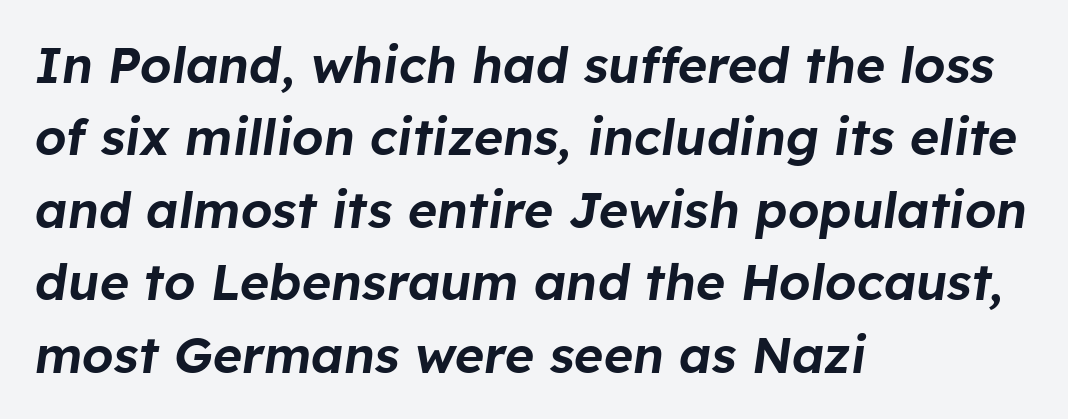
{"italic": "yes", "lean": "right", "slant_degrees": 8, "width": "normal", "stroke_contrast": "low", "x_height": "medium", "monospaced": "no", "underline": "no", "align": "left", "line_spacing": "normal", "line_spacing_ratio": 1.45, "letter_spacing": "normal", "letter_spacing_em": 0.0, "glyph_px": 50}
